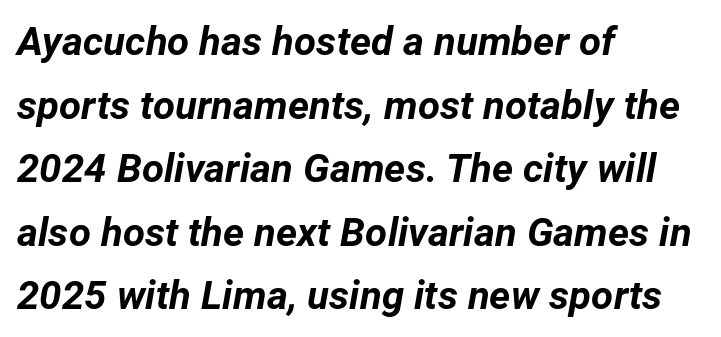
{"italic": "yes", "lean": "right", "slant_degrees": 12, "bold": "yes", "weight": "bold", "width": "normal", "stroke_contrast": "low", "x_height": "medium", "monospaced": "no", "underline": "no", "align": "left", "line_spacing": "normal", "line_spacing_ratio": 1.59, "letter_spacing": "normal", "letter_spacing_em": 0.0, "glyph_px": 40}
